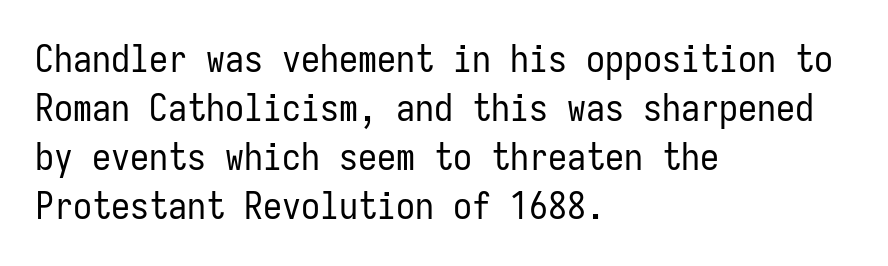
{"serif": "no", "italic": "no", "bold": "no", "weight": "regular", "width": "condensed", "stroke_contrast": "low", "x_height": "medium", "monospaced": "yes", "underline": "no", "align": "left", "line_spacing": "normal", "line_spacing_ratio": 1.29, "letter_spacing": "normal", "letter_spacing_em": 0.0, "glyph_px": 38}
